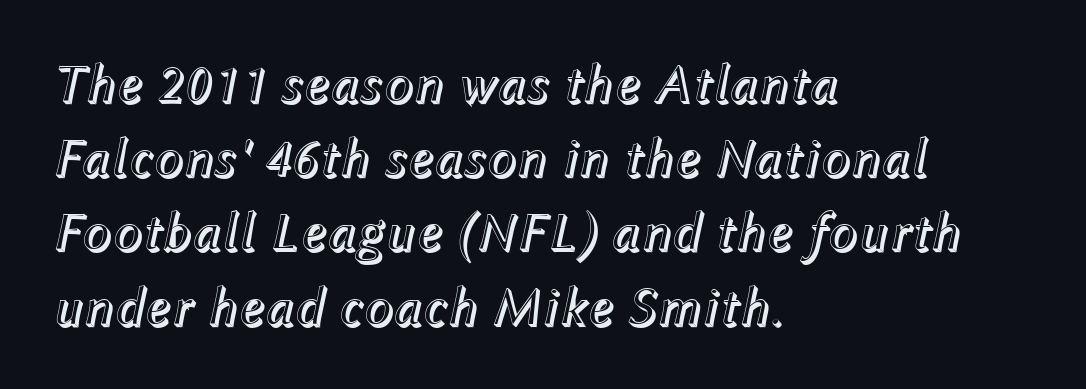
One glance says typical: line gaps are just what's usual. Default kerning and tracking; the words read as compact shapes. Line starts are locked; line ends wander. Here the designer chose a conventional face with non-uniform glyph widths. Glance below the letters and you will spot only blank space. The font's italic variant was chosen for this text.
